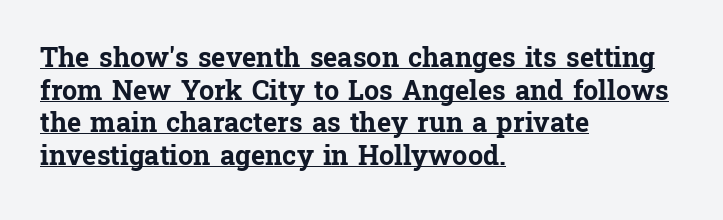
The image shows 27 px bold type, upright; set left-aligned, line spacing 1.21x, normal letter spacing, underlined.
